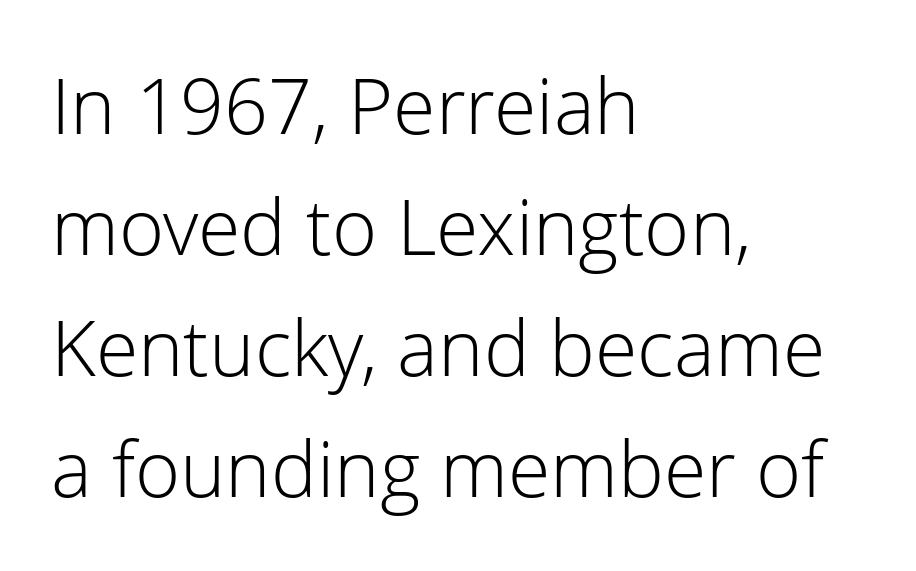
The image shows 77 px light sans-serif type, upright; set left-aligned, normal line spacing (1.57x), normal letter spacing, not underlined; low stroke contrast and a medium x-height.
